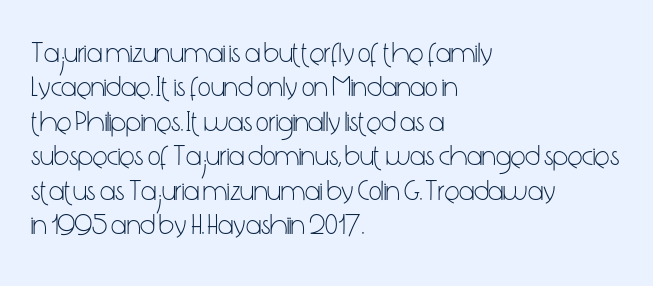
{"serif": "no", "italic": "no", "bold": "no", "weight": "light", "width": "condensed", "stroke_contrast": "low", "x_height": "medium", "monospaced": "no", "underline": "no", "align": "left", "line_spacing_ratio": 1.23, "letter_spacing": "normal", "letter_spacing_em": 0.0, "glyph_px": 28}
